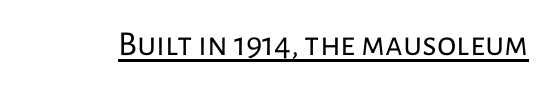
Q: Is the text bold? A: No.
Q: Is the text italic (slanted)? A: No, it is upright.
Q: Is the typeface a serif or a sans-serif typeface? A: Sans-serif.
Q: Is the text underlined? A: Yes.
Q: Is the spacing between letters normal or unusually wide? A: Normal.
Q: Width (condensed, normal, or wide)? A: Normal.
Q: Stroke contrast? A: Low.
Q: x-height? A: Medium.
Q: Monospaced? A: No.
